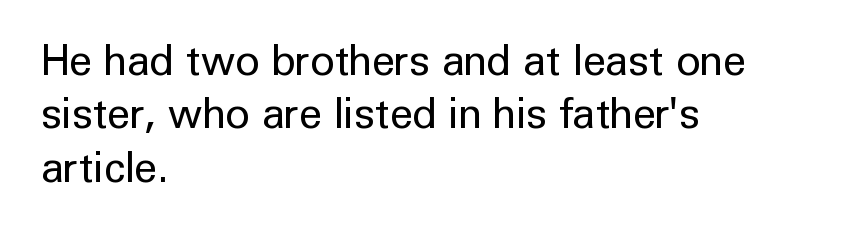
The image shows 42 px regular-weight sans-serif type, upright; set left-aligned, normal line spacing (1.27x), normal letter spacing, not underlined; low stroke contrast and a medium x-height.
